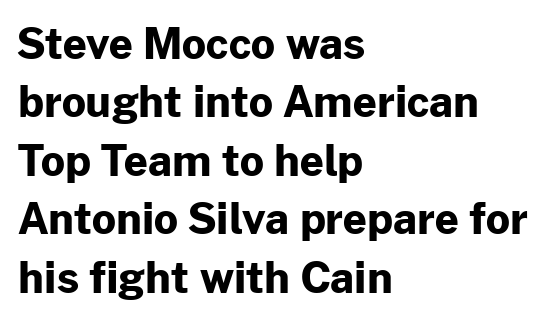
The image shows 42 px bold sans-serif type, upright; set left-aligned, normal line spacing (1.39x), normal letter spacing, not underlined; low stroke contrast and a medium x-height.
